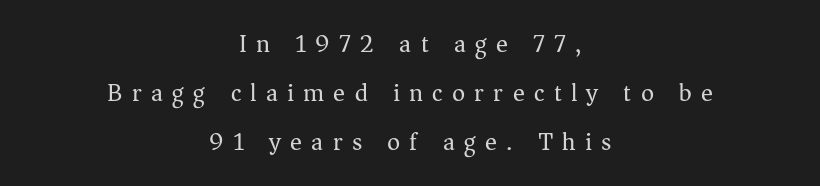
{"italic": "no", "bold": "no", "underline": "no", "align": "center", "line_spacing": "loose", "line_spacing_ratio": 1.96, "letter_spacing": "wide", "letter_spacing_em": 0.37, "glyph_px": 25}
